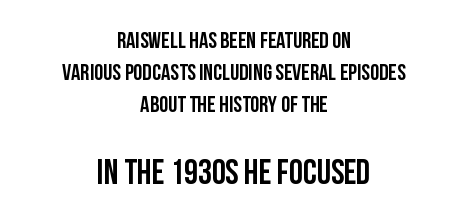
{"serif": "no", "italic": "no", "bold": "yes", "weight": "semibold", "width": "condensed", "stroke_contrast": "low", "x_height": "large", "monospaced": "no", "underline": "no", "align": "center", "line_spacing": "normal", "line_spacing_ratio": 1.4, "letter_spacing": "normal", "letter_spacing_em": 0.0, "larger_block": "second", "size_ratio": 1.52, "glyph_px": 35}
